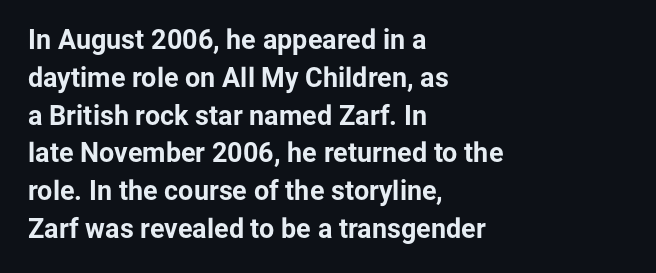
Line spacing here is normal. The baseline area is clear. This sample uses an upright cut, with every glyph sitting square on the baseline. These lines keep a tight, regular rhythm from letter to letter. Line beginnings align vertically; line endings do not.
